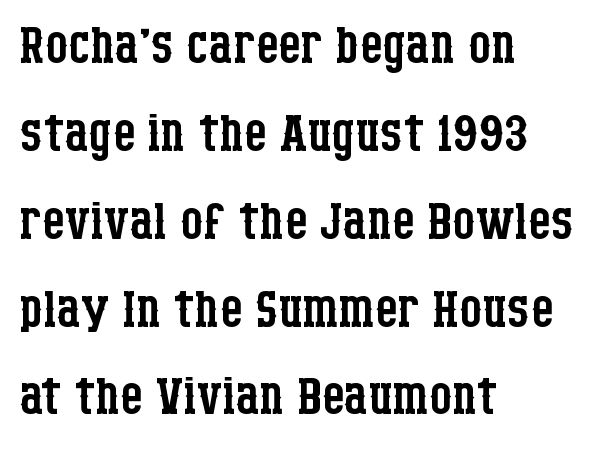
{"serif": "yes", "italic": "no", "bold": "no", "weight": "regular", "width": "condensed", "stroke_contrast": "low", "x_height": "large", "monospaced": "no", "underline": "no", "align": "left", "line_spacing_ratio": 1.22, "letter_spacing": "normal", "letter_spacing_em": 0.0, "glyph_px": 72}
